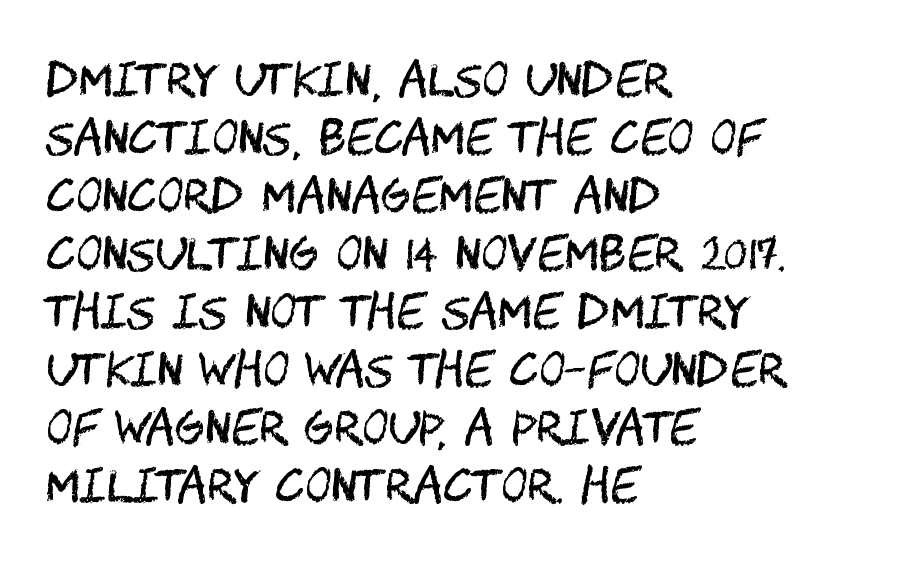
One glance says typical: line gaps are just what's usual. The line texture is even and compact thanks to regular tracking. No italicization has been applied; the sample stays upright. A light-to-regular cut is what we see here.
